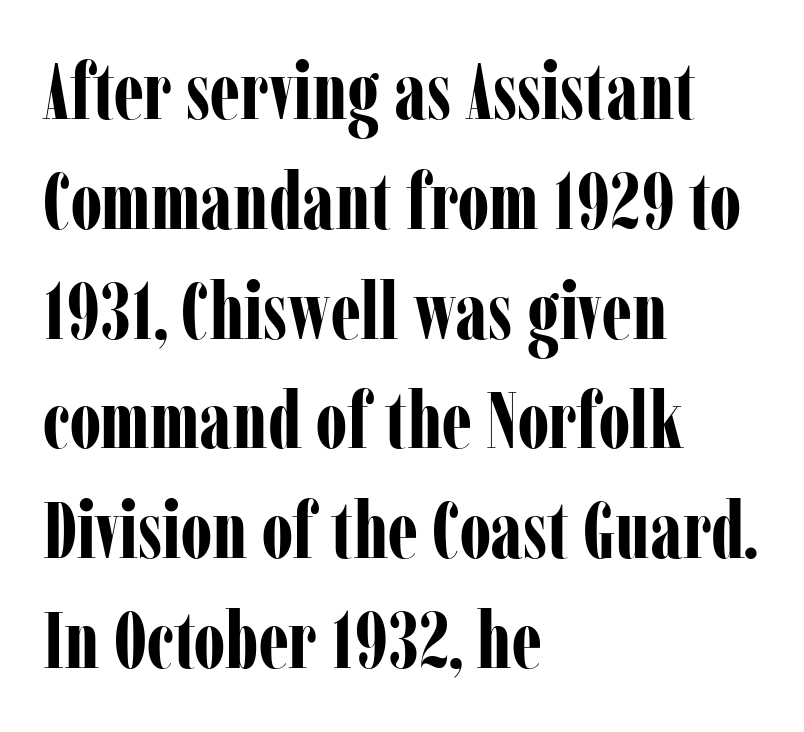
Q: Is the text bold? A: Yes.
Q: Is the text italic (slanted)? A: No, it is upright.
Q: Is the typeface a serif or a sans-serif typeface? A: Serif.
Q: Is the text underlined? A: No.
Q: How is the paragraph aligned? A: Left-aligned.
Q: Is the spacing between letters normal or unusually wide? A: Normal.
Q: Is the spacing between lines tight, normal or loose? A: Normal.
Q: Width (condensed, normal, or wide)? A: Condensed.
Q: Stroke contrast? A: Low.
Q: x-height? A: Medium.
Q: Monospaced? A: No.
